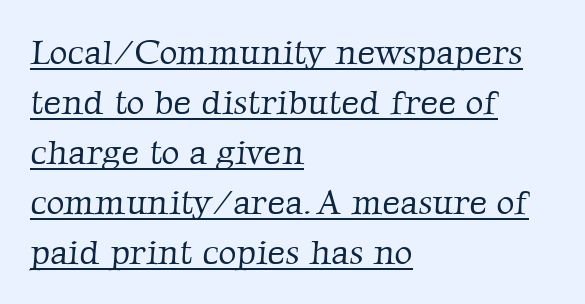
{"serif": "yes", "bold": "no", "weight": "light", "width": "normal", "stroke_contrast": "low", "x_height": "medium", "monospaced": "no", "underline": "yes", "align": "left", "line_spacing": "normal", "line_spacing_ratio": 1.43, "letter_spacing": "normal", "letter_spacing_em": 0.0, "glyph_px": 35}
